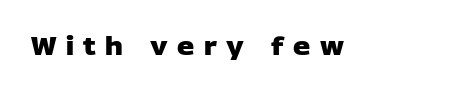
The image shows 24 px bold type; set unusually wide letter spacing (+0.39 em), not underlined.
